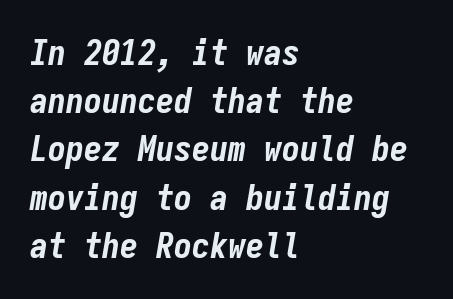
Q: Is the text bold? A: Yes.
Q: Is the text italic (slanted)? A: Yes, it leans right by about 9 degrees.
Q: Is the text underlined? A: No.
Q: How is the paragraph aligned? A: Left-aligned.
Q: Is the spacing between letters normal or unusually wide? A: Normal.
Q: Is the spacing between lines tight, normal or loose? A: Normal.
Q: Width (condensed, normal, or wide)? A: Condensed.
Q: Stroke contrast? A: Low.
Q: x-height? A: Medium.
Q: Monospaced? A: Yes.
